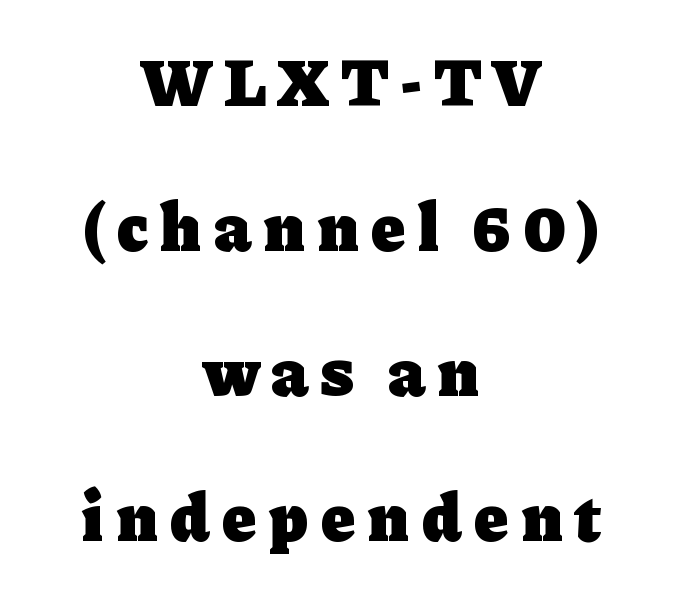
{"serif": "yes", "italic": "no", "bold": "yes", "weight": "heavy", "width": "normal", "stroke_contrast": "low", "x_height": "medium", "monospaced": "no", "underline": "no", "align": "center", "line_spacing": "loose", "line_spacing_ratio": 2.13, "glyph_px": 68}
